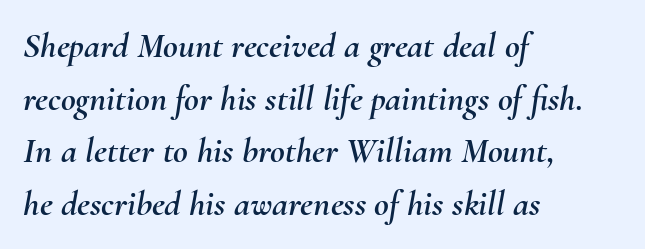
Q: Is the text italic (slanted)? A: Yes, it leans right by about 10 degrees.
Q: Is the text underlined? A: No.
Q: How is the paragraph aligned? A: Left-aligned.
Q: Is the spacing between letters normal or unusually wide? A: Normal.
Q: Is the spacing between lines tight, normal or loose? A: Normal.
Q: Width (condensed, normal, or wide)? A: Normal.
Q: Stroke contrast? A: Medium.
Q: x-height? A: Small.
Q: Monospaced? A: No.
